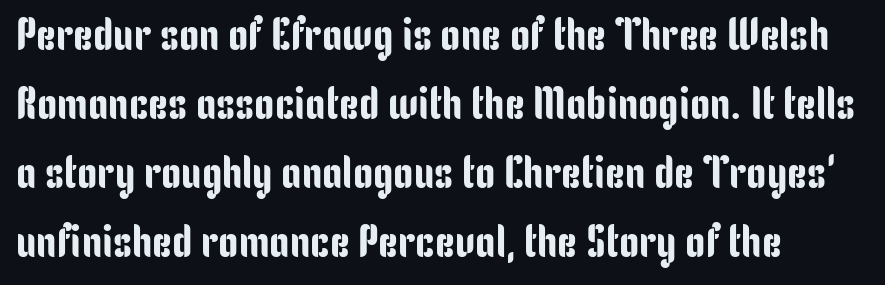
Q: Is the text italic (slanted)? A: No, it is upright.
Q: Is the typeface a serif or a sans-serif typeface? A: Sans-serif.
Q: Is the text underlined? A: No.
Q: How is the paragraph aligned? A: Left-aligned.
Q: Is the spacing between letters normal or unusually wide? A: Normal.
Q: Is the spacing between lines tight, normal or loose? A: Normal.
Q: Width (condensed, normal, or wide)? A: Condensed.
Q: Stroke contrast? A: Low.
Q: x-height? A: Medium.
Q: Monospaced? A: No.
